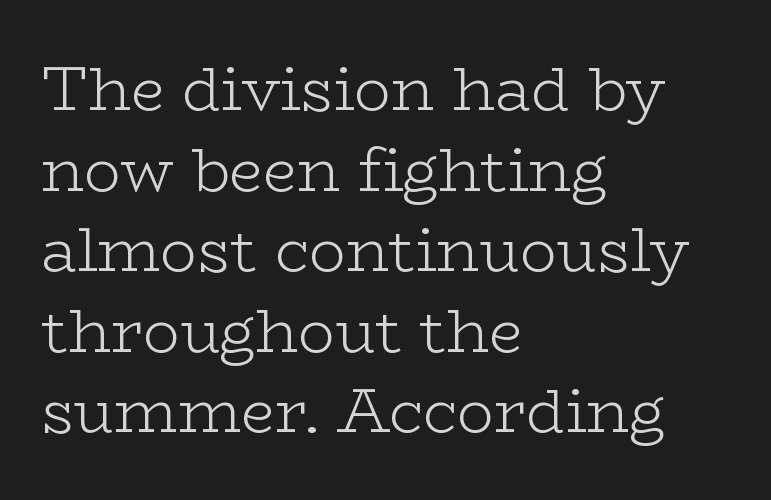
{"serif": "yes", "italic": "no", "bold": "no", "weight": "light", "width": "wide", "stroke_contrast": "low", "x_height": "medium", "monospaced": "no", "underline": "no", "align": "left", "line_spacing": "normal", "line_spacing_ratio": 1.32, "letter_spacing": "normal", "letter_spacing_em": 0.0, "glyph_px": 61}
